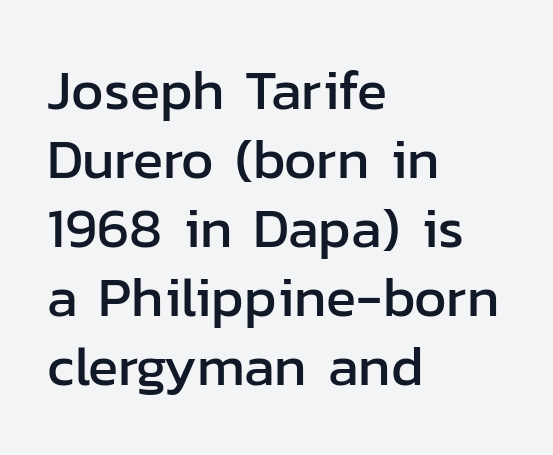
{"serif": "no", "italic": "no", "width": "normal", "stroke_contrast": "low", "x_height": "medium", "monospaced": "no", "underline": "no", "align": "left", "line_spacing_ratio": 1.23, "letter_spacing": "normal", "letter_spacing_em": 0.0, "glyph_px": 56}
